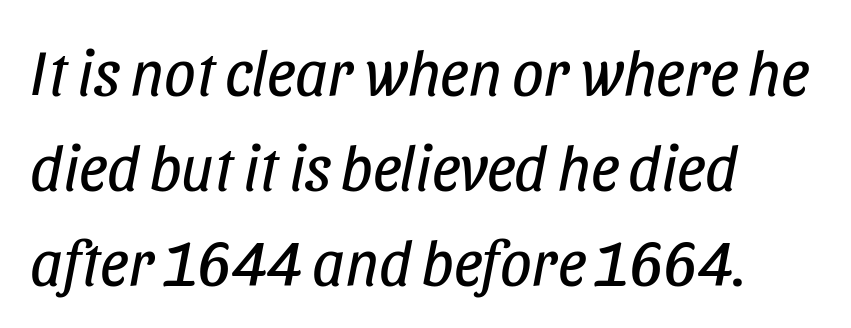
The passage is arranged the way most books set body copy — flush left. Proportional: the letters do not fall into vertical columns. Italic? Definitely — the glyphs are oblique. Has an underline been added? It has not.
